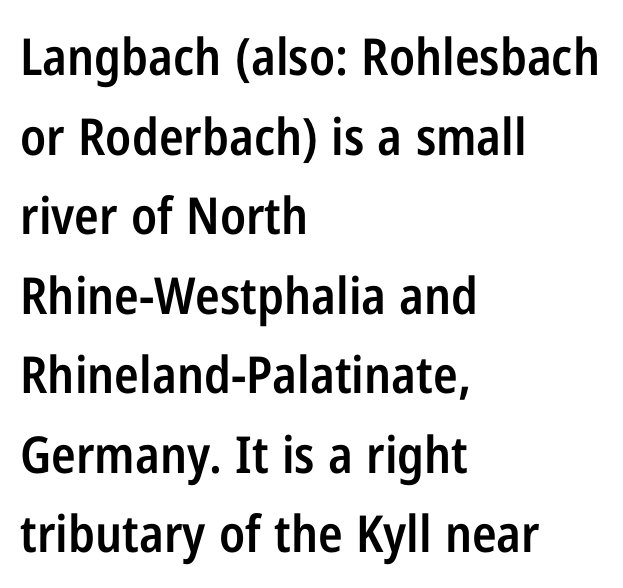
Has an underline been added? It has not. Where is the straight margin? On the left. A typesetter would call this proportional, since set widths differ per character. The horizontal fit of the characters is conventional and even. The lettering stays uniformly vertical, giving the passage a roman look.
